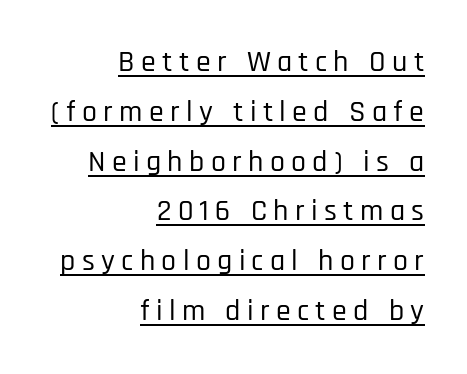
The image shows 30 px condensed sans-serif type, upright; set right-aligned, normal line spacing (1.66x), unusually wide letter spacing (+0.21 em), underlined; low stroke contrast and a large x-height.
